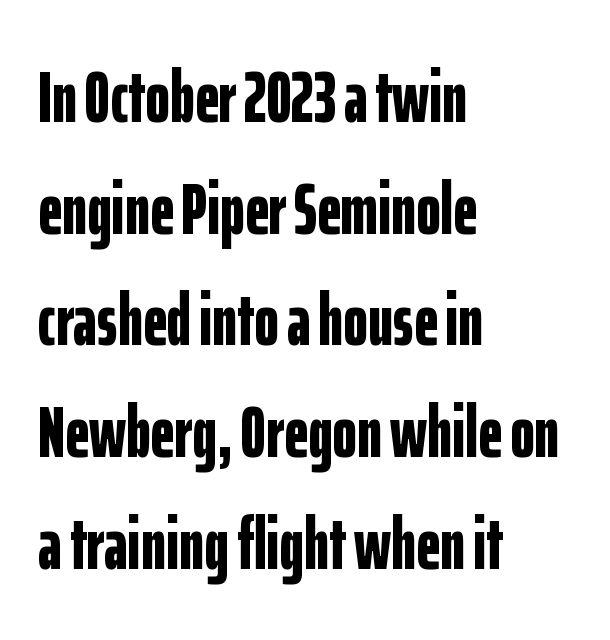
The image shows 74 px bold, condensed sans-serif type, upright; set left-aligned, normal line spacing (1.51x), normal letter spacing, not underlined; low stroke contrast and a medium x-height.
